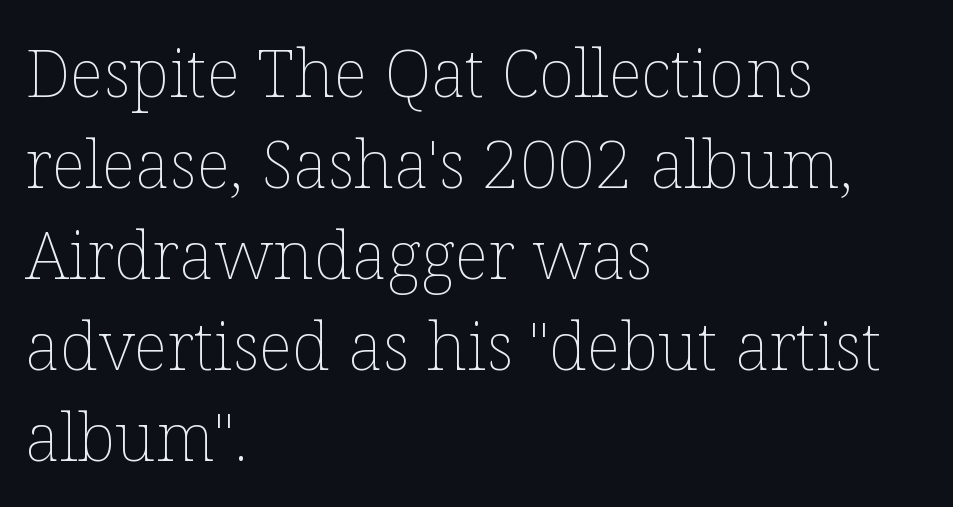
The compositor pushed each line to the left boundary. The face used here is proportionally spaced, like ordinary book or web type. In terms of posture, this sample is upright. Glyph-to-glyph distance matches everyday printed text. This reads as an unemphasized weight, regular at the heaviest. The leading is moderate, giving the passage an even texture.
